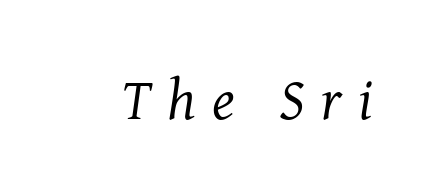
The image shows 58 px regular-weight serif type, italic (leaning right); set unusually wide letter spacing (+0.28 em), not underlined; medium stroke contrast and a medium x-height.
